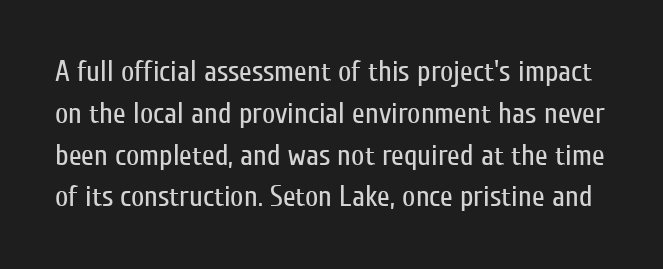
The image shows 29 px regular-weight, condensed sans-serif type, upright; set normal line spacing (1.44x), normal letter spacing, not underlined; low stroke contrast and a medium x-height.
